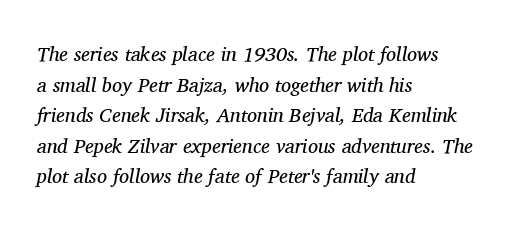
The image shows 20 px text type, italic (leaning right); set left-aligned, normal line spacing (1.53x), normal letter spacing, not underlined.
